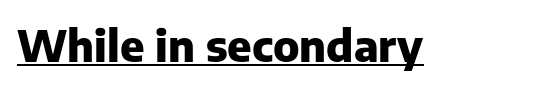
Q: Is the text bold? A: Yes.
Q: Is the text italic (slanted)? A: No, it is upright.
Q: Is the typeface a serif or a sans-serif typeface? A: Sans-serif.
Q: Is the text underlined? A: Yes.
Q: Is the spacing between letters normal or unusually wide? A: Normal.
Q: Width (condensed, normal, or wide)? A: Normal.
Q: Stroke contrast? A: Low.
Q: x-height? A: Medium.
Q: Monospaced? A: No.
